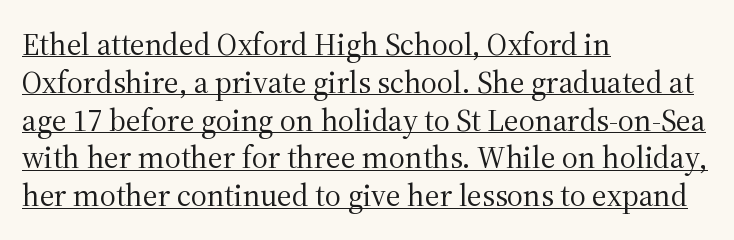
Q: Is the text bold? A: No.
Q: Is the text italic (slanted)? A: No, it is upright.
Q: Is the typeface a serif or a sans-serif typeface? A: Serif.
Q: Is the text underlined? A: Yes.
Q: How is the paragraph aligned? A: Left-aligned.
Q: Is the spacing between letters normal or unusually wide? A: Normal.
Q: Width (condensed, normal, or wide)? A: Normal.
Q: Stroke contrast? A: Medium.
Q: x-height? A: Medium.
Q: Monospaced? A: No.
